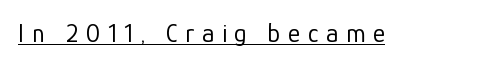
{"italic": "no", "bold": "no", "underline": "yes", "letter_spacing": "wide", "letter_spacing_em": 0.29, "glyph_px": 26}
